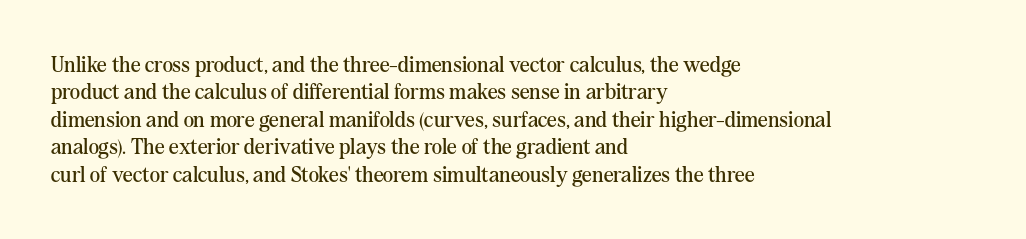
Q: Is the text bold? A: No.
Q: Is the text italic (slanted)? A: No, it is upright.
Q: Is the text underlined? A: No.
Q: How is the paragraph aligned? A: Left-aligned.
Q: Is the spacing between letters normal or unusually wide? A: Normal.
Q: Is the spacing between lines tight, normal or loose? A: Normal.
